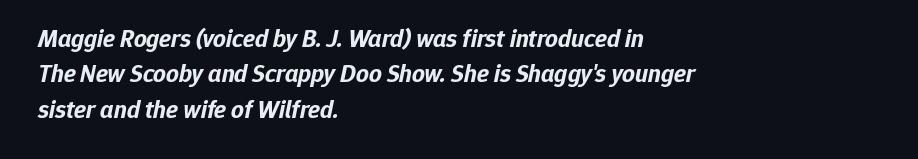
Words float on clear page, feet unadorned. The glyphs have the mass of a bold cut. Nothing unusual about the tracking: characters are spaced as the font intends. The rendering uses a moderate line-height, typical for paragraphs.
